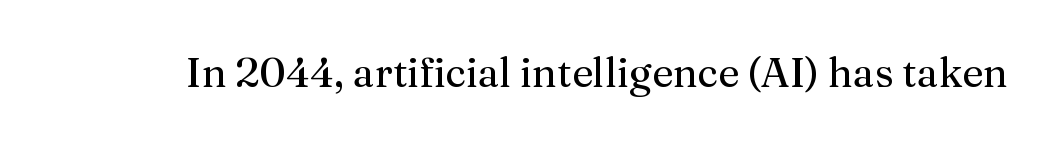
{"serif": "yes", "italic": "no", "bold": "no", "weight": "regular", "width": "normal", "stroke_contrast": "medium", "x_height": "medium", "monospaced": "no", "underline": "no", "letter_spacing": "normal", "letter_spacing_em": 0.0, "glyph_px": 41}
